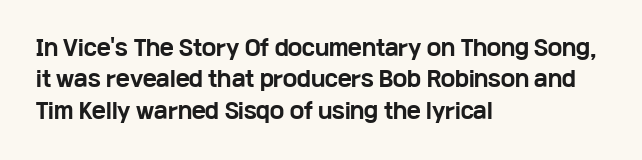
The passage shown is emphatically bold. The specimen reads as upright at a glance. Alignment: flush left. What stands out about the letter spacing? Nothing — it is the standard amount. The block of text has a typical density, with ordinary space between rows. The words here are not underlined.
